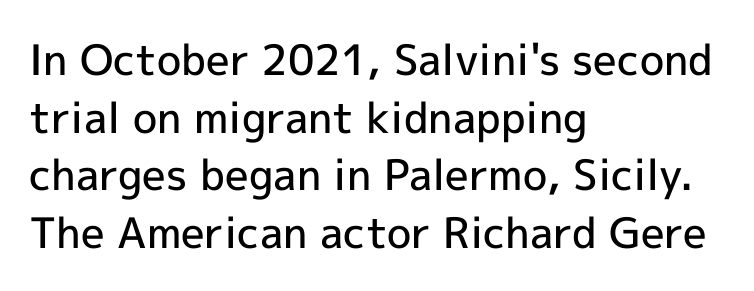
What's the leading like? Ordinary, nothing unusual. How are the letters spaced? Ordinarily, with no added tracking. Serifs: no, the terminals of the letterforms are clean. Spacing verdict: proportional, widths tailored to each character.
